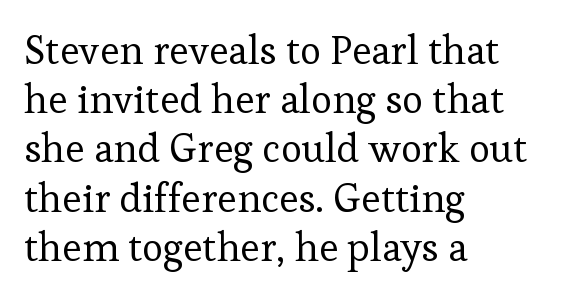
The image shows 40 px regular-weight serif type, upright; set left-aligned, line spacing 1.23x, normal letter spacing, not underlined; low stroke contrast and a medium x-height.
